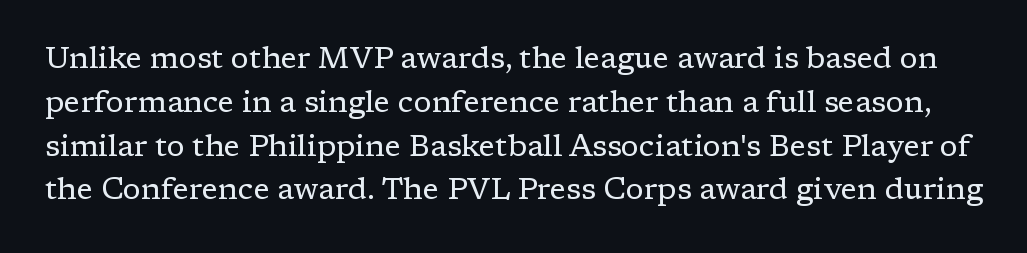
A typesetter would call this proportional, since set widths differ per character. The string is rendered with underlining switched off. Each new line begins a customary step beneath the previous one. Designer's note — italics off, roman on. The tracking reads as untouched default to a designer's eye.
